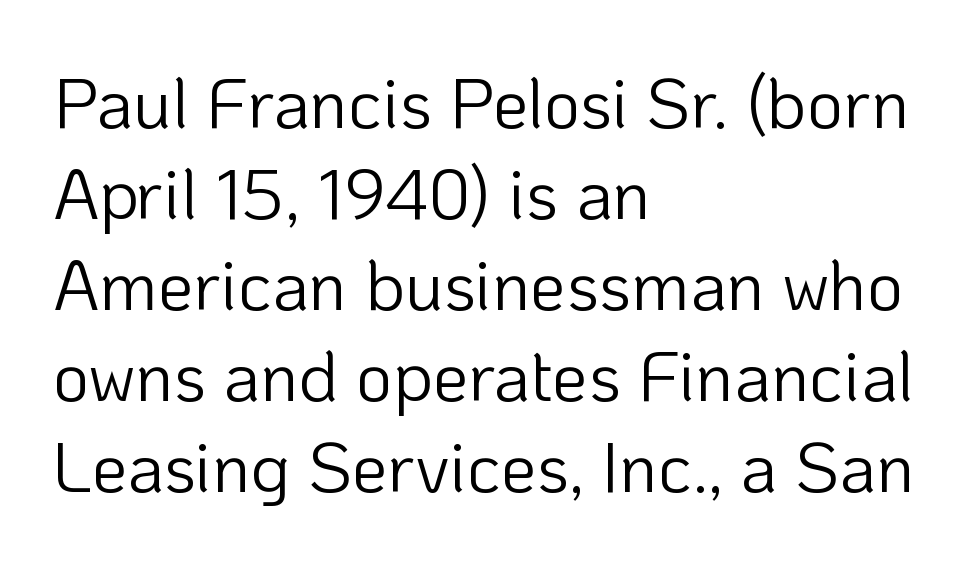
{"serif": "no", "italic": "no", "bold": "no", "weight": "light", "width": "normal", "stroke_contrast": "low", "x_height": "medium", "monospaced": "no", "underline": "no", "align": "left", "line_spacing": "normal", "line_spacing_ratio": 1.28, "letter_spacing": "normal", "letter_spacing_em": 0.0, "glyph_px": 71}
